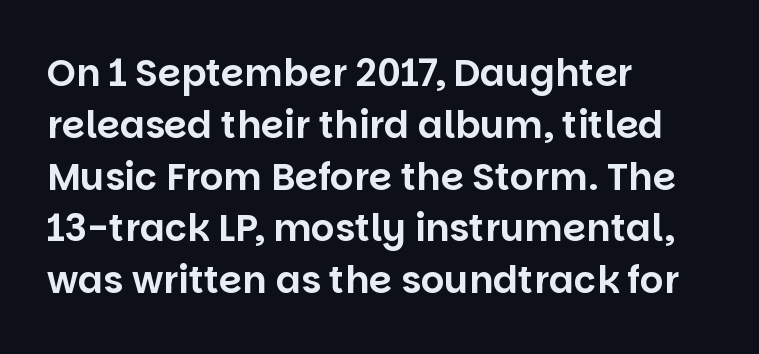
{"serif": "no", "italic": "no", "width": "normal", "stroke_contrast": "low", "x_height": "large", "monospaced": "no", "underline": "no", "align": "left", "line_spacing": "normal", "line_spacing_ratio": 1.4, "letter_spacing": "normal", "letter_spacing_em": 0.0, "glyph_px": 37}
